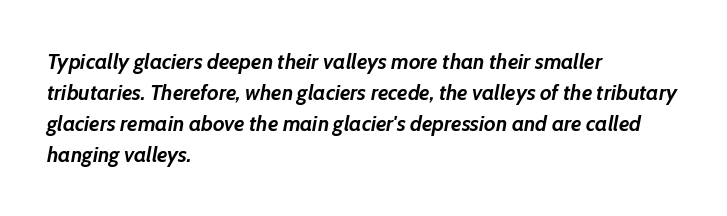
Q: Is the text bold? A: Yes.
Q: Is the text italic (slanted)? A: Yes, it leans right by about 10 degrees.
Q: Is the text underlined? A: No.
Q: How is the paragraph aligned? A: Left-aligned.
Q: Is the spacing between letters normal or unusually wide? A: Normal.
Q: Is the spacing between lines tight, normal or loose? A: Normal.
